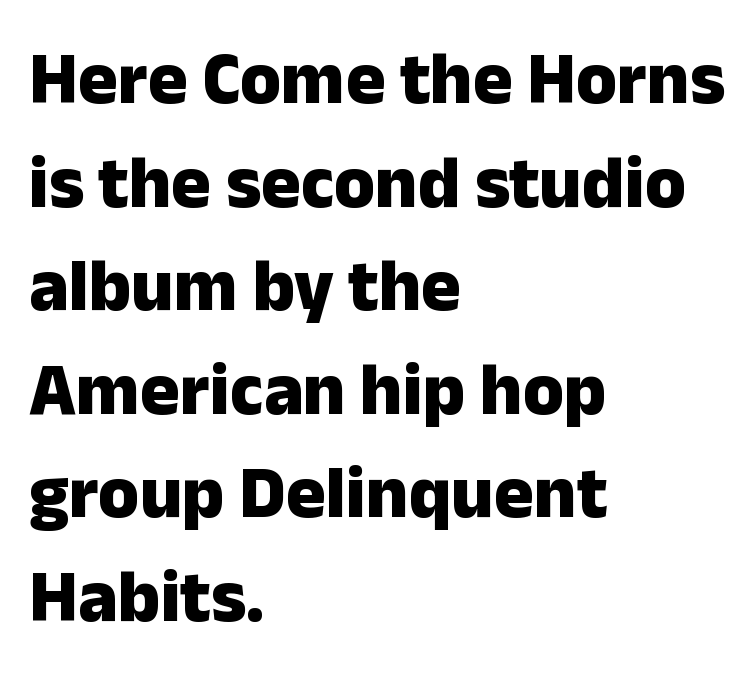
{"serif": "no", "italic": "no", "bold": "yes", "weight": "heavy", "width": "normal", "stroke_contrast": "low", "x_height": "medium", "monospaced": "no", "underline": "no", "align": "left", "line_spacing": "normal", "line_spacing_ratio": 1.4, "letter_spacing": "normal", "letter_spacing_em": 0.0, "glyph_px": 74}
